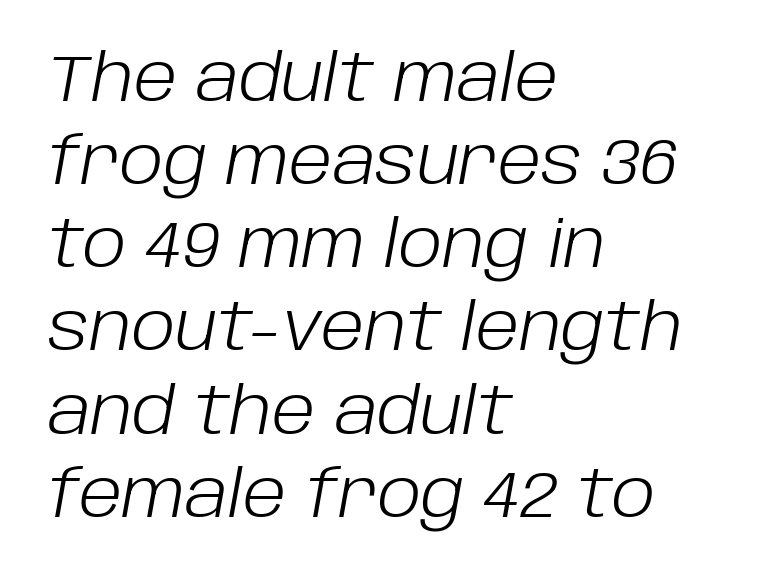
In terms of leading, this rendering sits right in the middle. Weight class: somewhere from thin through regular. These lines are rendered in a variable-pitch font. Underline: absent. Designer's note — italics engaged.
